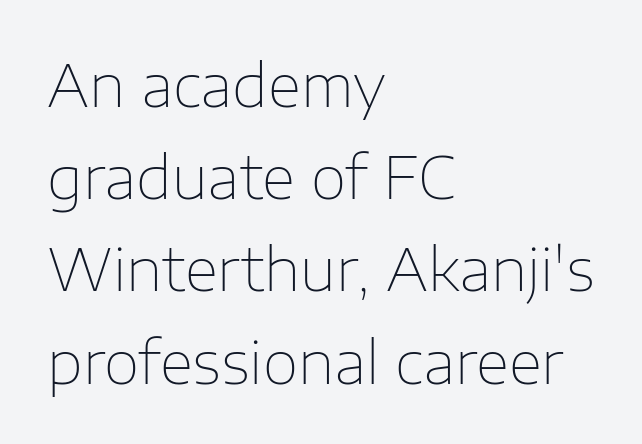
{"serif": "no", "italic": "no", "bold": "no", "weight": "thin", "width": "normal", "stroke_contrast": "low", "x_height": "medium", "monospaced": "no", "underline": "no", "align": "left", "line_spacing": "normal", "line_spacing_ratio": 1.59, "letter_spacing": "normal", "letter_spacing_em": 0.0, "glyph_px": 58}
